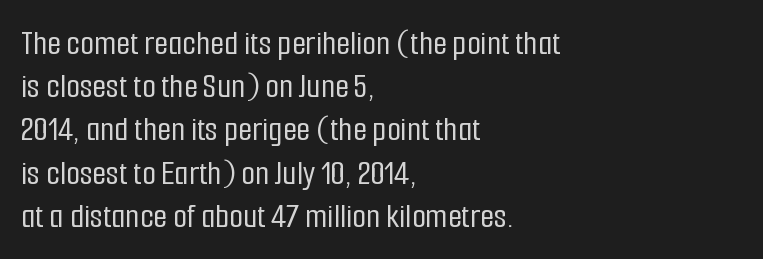
The image shows 36 px condensed sans-serif type, upright; set left-aligned, line spacing 1.2x, normal letter spacing, not underlined; low stroke contrast and a medium x-height.
